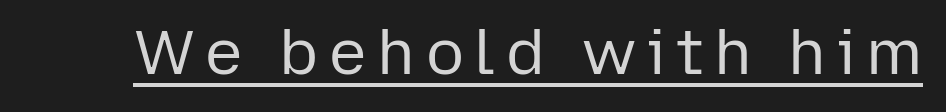
Vertical strokes here are truly vertical. Think standard paragraph weight, or any step lighter than that. You can see a thin bar hugging the bottom of the glyphs. Spacing verdict: proportional, widths tailored to each character. Note: no serifs on the glyphs.
